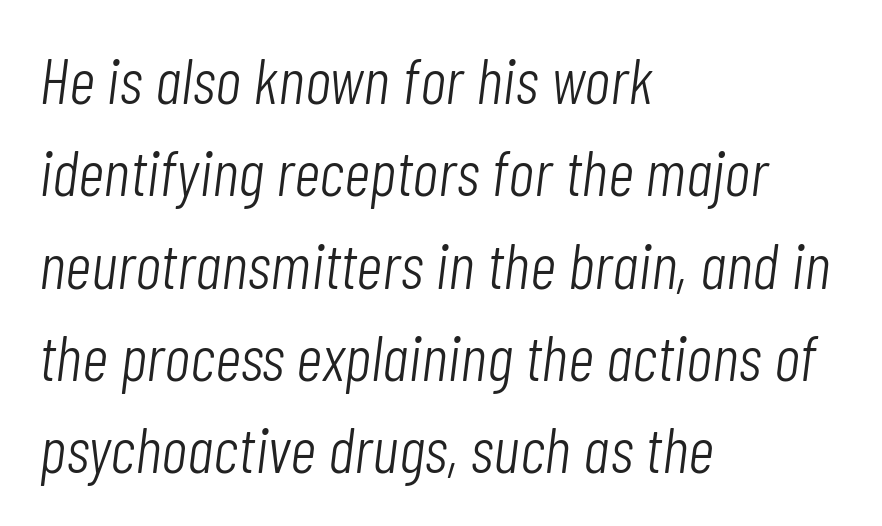
The image shows 65 px light, condensed type, italic (leaning right); set left-aligned, normal line spacing (1.42x), normal letter spacing, not underlined; low stroke contrast and a medium x-height.
